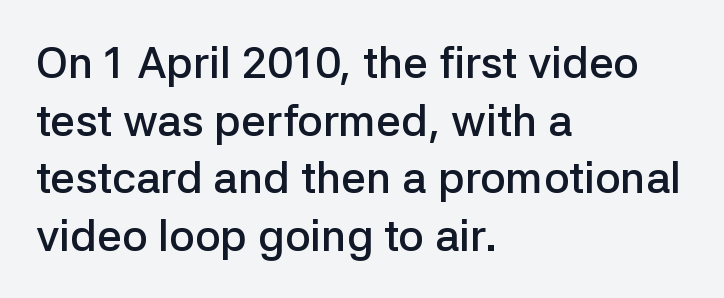
{"serif": "no", "italic": "no", "bold": "semi", "weight": "semibold", "width": "normal", "stroke_contrast": "low", "x_height": "medium", "monospaced": "no", "underline": "no", "align": "left", "line_spacing": "normal", "line_spacing_ratio": 1.31, "letter_spacing": "normal", "letter_spacing_em": 0.0, "glyph_px": 44}
